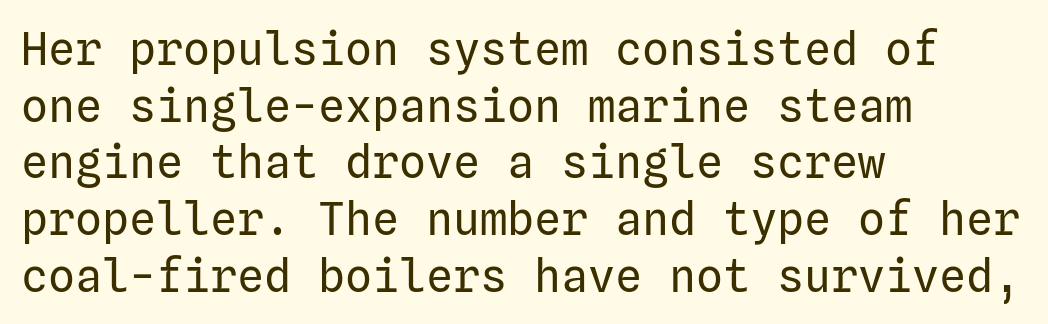
The image shows 45 px regular-weight sans-serif type, upright; set left-aligned, normal line spacing (1.26x), normal letter spacing, not underlined; low stroke contrast and a medium x-height.
